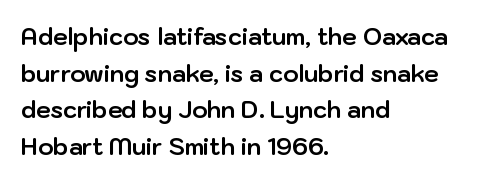
Visually the block forms a straight wall on the left and a jagged coastline on the right. The letters are bold, with thick, heavy strokes. The gap between lines stays unmarked. This sample keeps an unexceptional amount of space between lines. The horizontal fit of the characters is conventional and even. Vertical strokes here are truly vertical.
